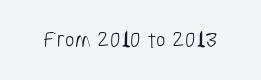
Between one letter and the next there's only the usual sliver of space. Weight: in the light-to-regular range. This rendering features lettering with no underline.
